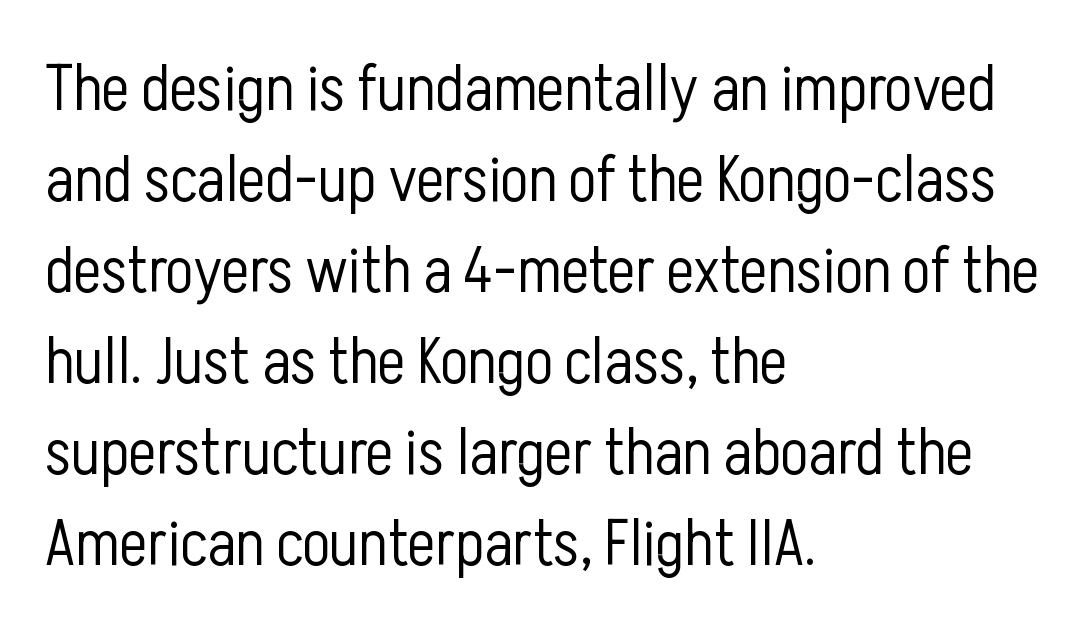
The glyphs are unaccompanied by any horizontal stroke below them. Examine the stroke ends and you'll find no serifs. Reading down the column, the eye jumps a familiar distance to each next line. If you drew a line through each stem, it would be perfectly vertical. The rag falls on the right side of this text block. Varying glyph widths throughout — classic text-font behaviour.
